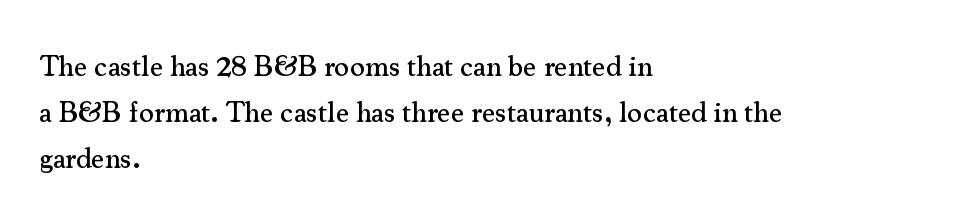
Q: Is the text italic (slanted)? A: No, it is upright.
Q: Is the typeface a serif or a sans-serif typeface? A: Serif.
Q: Is the text underlined? A: No.
Q: How is the paragraph aligned? A: Left-aligned.
Q: Is the spacing between letters normal or unusually wide? A: Normal.
Q: Is the spacing between lines tight, normal or loose? A: Normal.
Q: Width (condensed, normal, or wide)? A: Normal.
Q: Stroke contrast? A: Medium.
Q: x-height? A: Small.
Q: Monospaced? A: No.
